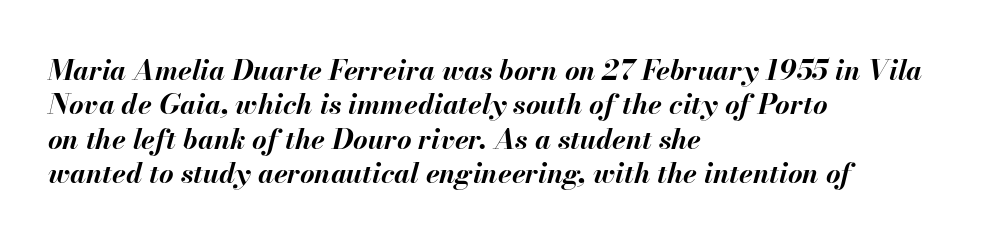
{"italic": "yes", "lean": "right", "slant_degrees": 13, "bold": "yes", "weight": "bold", "width": "normal", "stroke_contrast": "medium", "x_height": "small", "monospaced": "no", "underline": "no", "align": "left", "line_spacing_ratio": 1.23, "letter_spacing": "normal", "letter_spacing_em": 0.0, "glyph_px": 28}
